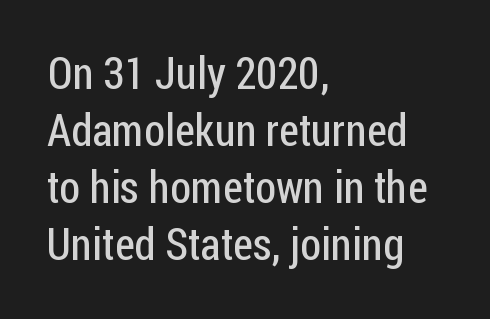
Q: Is the text bold? A: No.
Q: Is the text italic (slanted)? A: No, it is upright.
Q: Is the typeface a serif or a sans-serif typeface? A: Sans-serif.
Q: Is the text underlined? A: No.
Q: How is the paragraph aligned? A: Left-aligned.
Q: Is the spacing between letters normal or unusually wide? A: Normal.
Q: Is the spacing between lines tight, normal or loose? A: Normal.
Q: Width (condensed, normal, or wide)? A: Condensed.
Q: Stroke contrast? A: Low.
Q: x-height? A: Medium.
Q: Monospaced? A: No.
